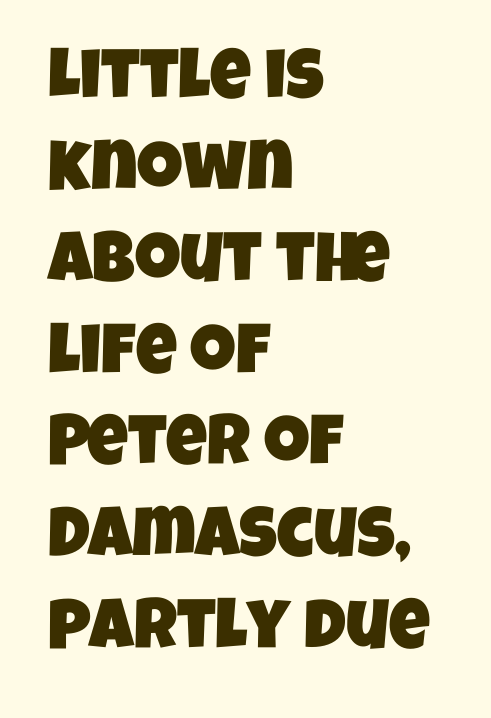
The image shows 71 px condensed sans-serif type; set left-aligned, normal line spacing (1.29x), normal letter spacing, not underlined; low stroke contrast and a large x-height.
